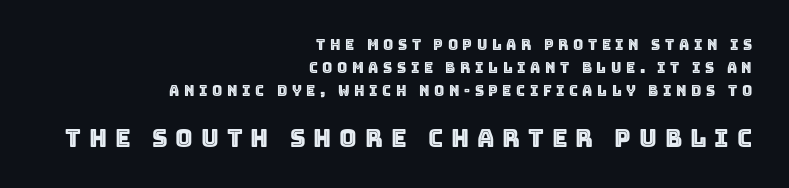
Q: Is the text italic (slanted)? A: No, it is upright.
Q: Is the text underlined? A: No.
Q: How is the paragraph aligned? A: Right-aligned.
Q: Is the spacing between letters normal or unusually wide? A: Unusually wide.
Q: Is the spacing between lines tight, normal or loose? A: Normal.
Q: Which block of text is set in a larger size, the first (top) or the second (bottom)? A: The second (bottom) one.
